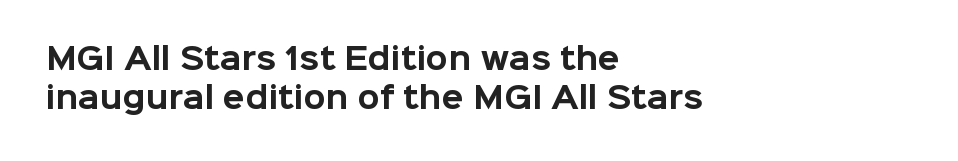
{"serif": "no", "italic": "no", "bold": "yes", "weight": "bold", "width": "normal", "stroke_contrast": "low", "x_height": "medium", "monospaced": "no", "underline": "no", "align": "left", "line_spacing": "normal", "line_spacing_ratio": 1.34, "letter_spacing": "normal", "letter_spacing_em": 0.0, "glyph_px": 29}
